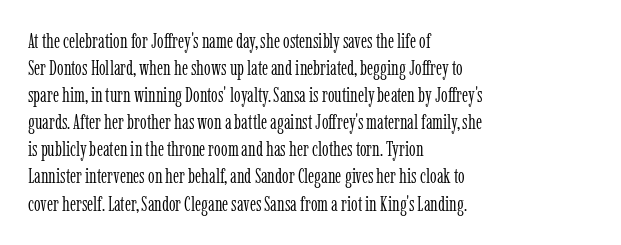
The passage shown is not underscored anywhere. Summary of vertical rhythm: regular, with standard interline spacing. The rag falls on the right side of this text block. Notice how the stems are strictly vertical — no italics here. Vertical stems look standard width or narrower in stroke.
